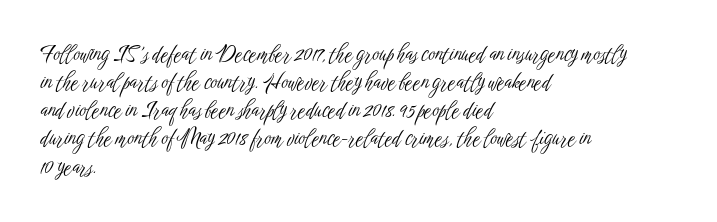
Q: Is the text bold? A: No.
Q: Is the text italic (slanted)? A: Yes.
Q: Is the text underlined? A: No.
Q: How is the paragraph aligned? A: Left-aligned.
Q: Is the spacing between letters normal or unusually wide? A: Normal.
Q: Is the spacing between lines tight, normal or loose? A: Normal.
